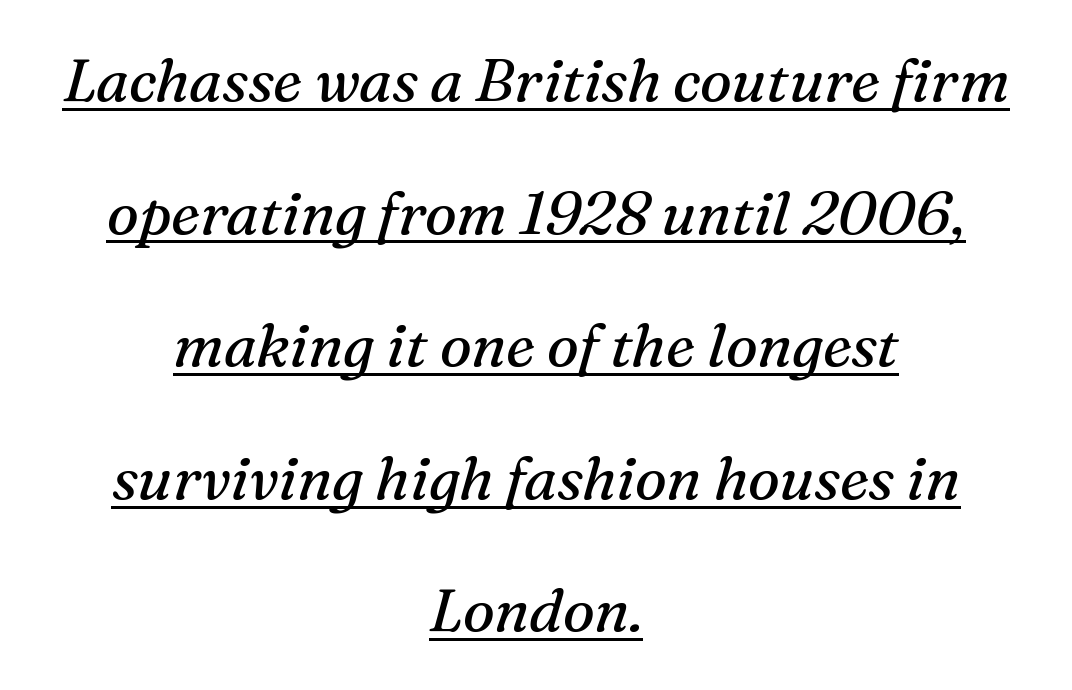
Teacher's note: observe the equal gaps on both sides — that is centered alignment. The horizontal fit of the characters is conventional and even. The cut favours lightness, reaching ordinary text weight at its darkest. The font's italic variant was chosen for this text. Is this a fixed-width face? No — the glyphs have proportional, varying widths.
